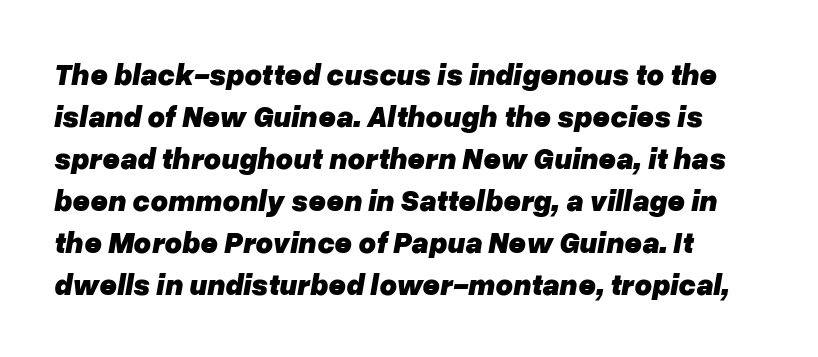
Q: Is the text bold? A: Yes.
Q: Is the text italic (slanted)? A: Yes, it leans right by about 10 degrees.
Q: Is the text underlined? A: No.
Q: How is the paragraph aligned? A: Left-aligned.
Q: Is the spacing between letters normal or unusually wide? A: Normal.
Q: Is the spacing between lines tight, normal or loose? A: Normal.
Q: Width (condensed, normal, or wide)? A: Normal.
Q: Stroke contrast? A: Low.
Q: x-height? A: Medium.
Q: Monospaced? A: No.
